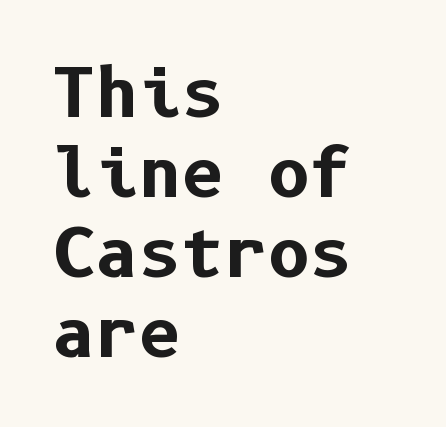
Q: Is the text bold? A: Yes.
Q: Is the text italic (slanted)? A: No, it is upright.
Q: Is the typeface a serif or a sans-serif typeface? A: Sans-serif.
Q: Is the text underlined? A: No.
Q: How is the paragraph aligned? A: Left-aligned.
Q: Is the spacing between letters normal or unusually wide? A: Normal.
Q: Width (condensed, normal, or wide)? A: Normal.
Q: Stroke contrast? A: Low.
Q: x-height? A: Medium.
